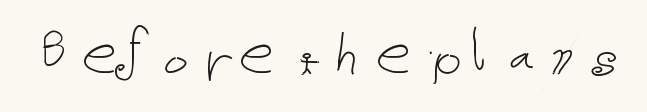
Q: Is the text bold? A: No.
Q: Is the text italic (slanted)? A: No, it is upright.
Q: Is the text underlined? A: No.
Q: Is the spacing between letters normal or unusually wide? A: Normal.
Q: Width (condensed, normal, or wide)? A: Normal.
Q: Stroke contrast? A: Low.
Q: x-height? A: Medium.
